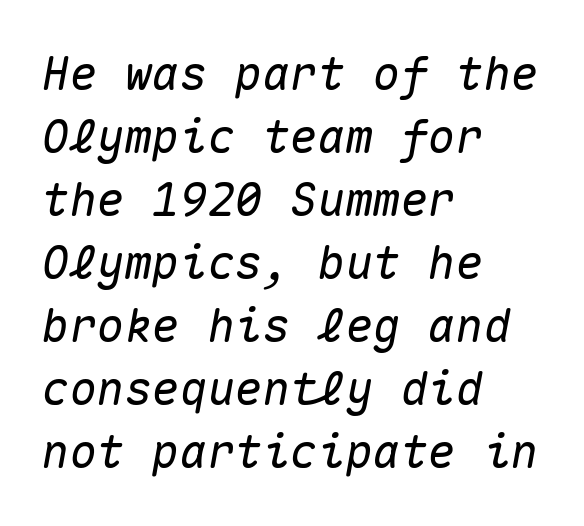
Words appear dense and cohesive because spacing is normal. Is the type slanted? Yes — the strokes lean at a clear angle. Horizontally, the lines are justified to the leading edge only. Vertical spacing — default. The rendering uses typewriter-style spacing with identical character cells. Letters rest on an invisible, unmarked baseline.
